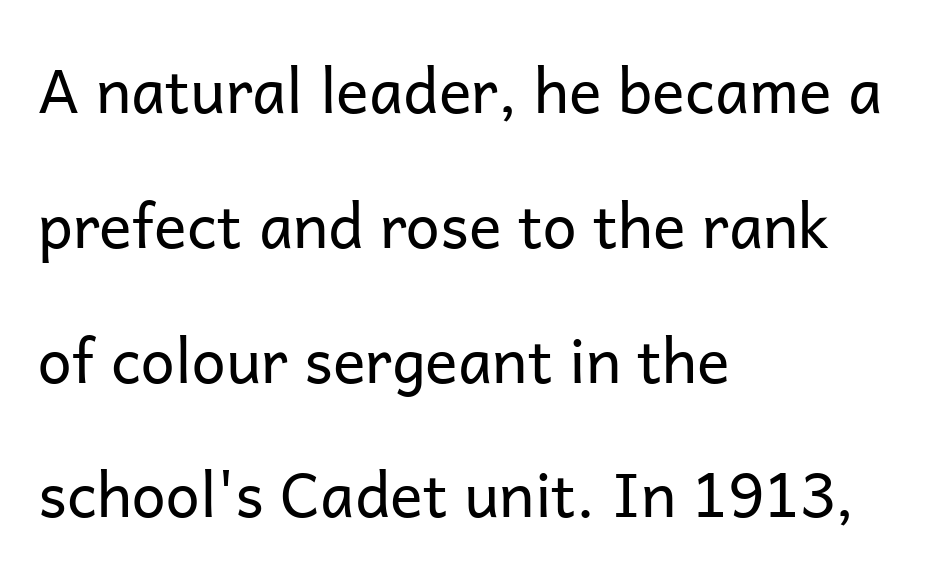
{"serif": "no", "italic": "no", "bold": "no", "weight": "regular", "width": "normal", "stroke_contrast": "low", "x_height": "medium", "monospaced": "no", "underline": "no", "align": "left", "line_spacing": "loose", "line_spacing_ratio": 2.21, "letter_spacing": "normal", "letter_spacing_em": 0.0, "glyph_px": 61}
